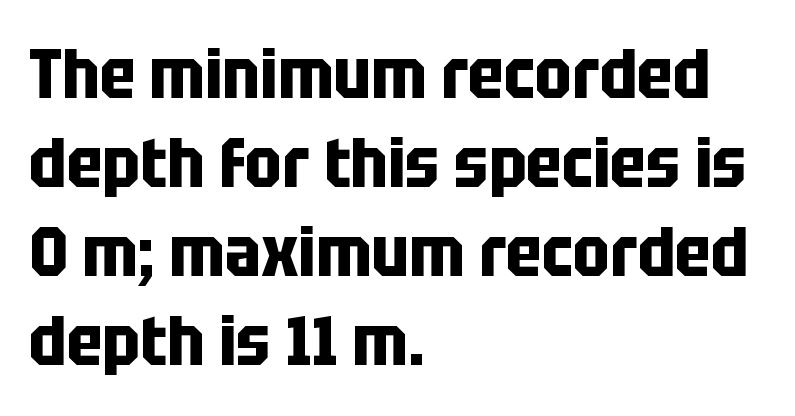
The image shows 69 px bold, condensed sans-serif type, upright; set left-aligned, normal line spacing (1.29x), normal letter spacing, not underlined; low stroke contrast and a large x-height.
